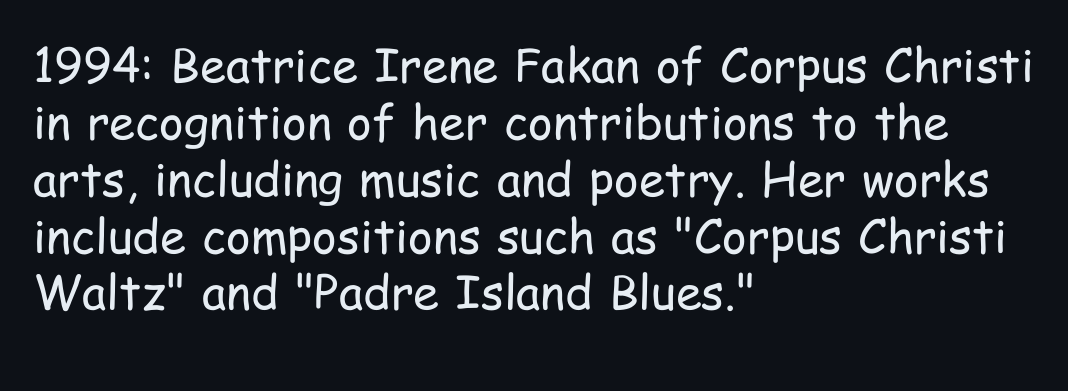
The image shows 47 px regular-weight, condensed sans-serif type, upright; set left-aligned, line spacing 1.21x, normal letter spacing, not underlined; low stroke contrast and a medium x-height.
